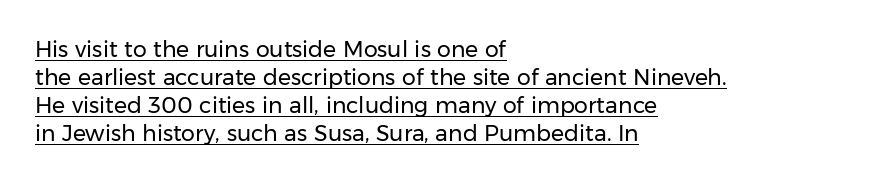
Q: Is the text bold? A: No.
Q: Is the text italic (slanted)? A: No, it is upright.
Q: Is the text underlined? A: Yes.
Q: How is the paragraph aligned? A: Left-aligned.
Q: Is the spacing between letters normal or unusually wide? A: Normal.
Q: Is the spacing between lines tight, normal or loose? A: Normal.
